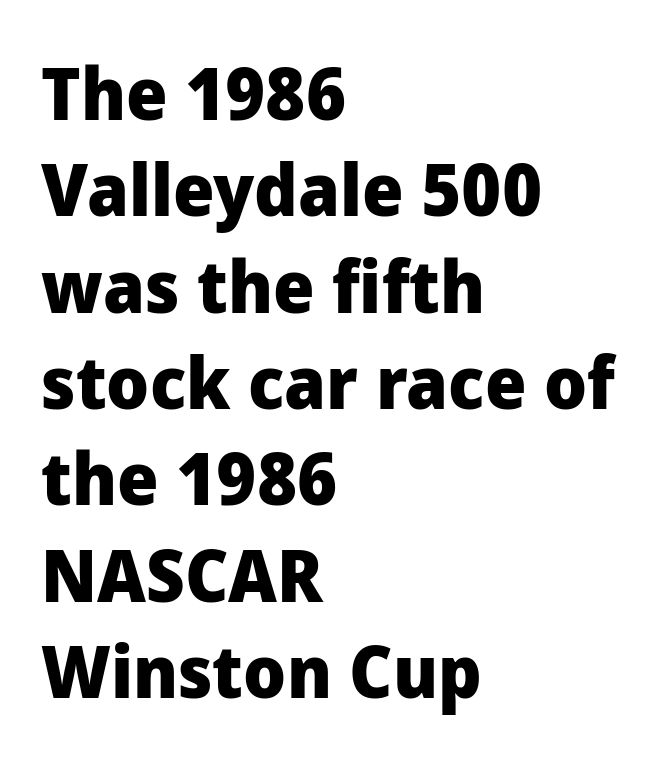
The image shows 73 px heavy sans-serif type, upright; set left-aligned, normal line spacing (1.32x), normal letter spacing, not underlined; low stroke contrast and a medium x-height.
